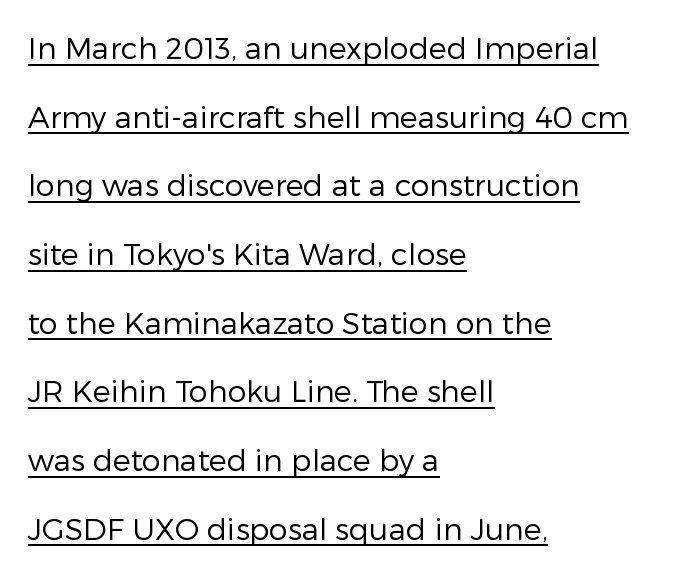
Q: Is the text bold? A: No.
Q: Is the text italic (slanted)? A: No, it is upright.
Q: Is the typeface a serif or a sans-serif typeface? A: Sans-serif.
Q: Is the text underlined? A: Yes.
Q: How is the paragraph aligned? A: Left-aligned.
Q: Is the spacing between letters normal or unusually wide? A: Normal.
Q: Is the spacing between lines tight, normal or loose? A: Loose.
Q: Width (condensed, normal, or wide)? A: Normal.
Q: Stroke contrast? A: Low.
Q: x-height? A: Medium.
Q: Monospaced? A: No.
